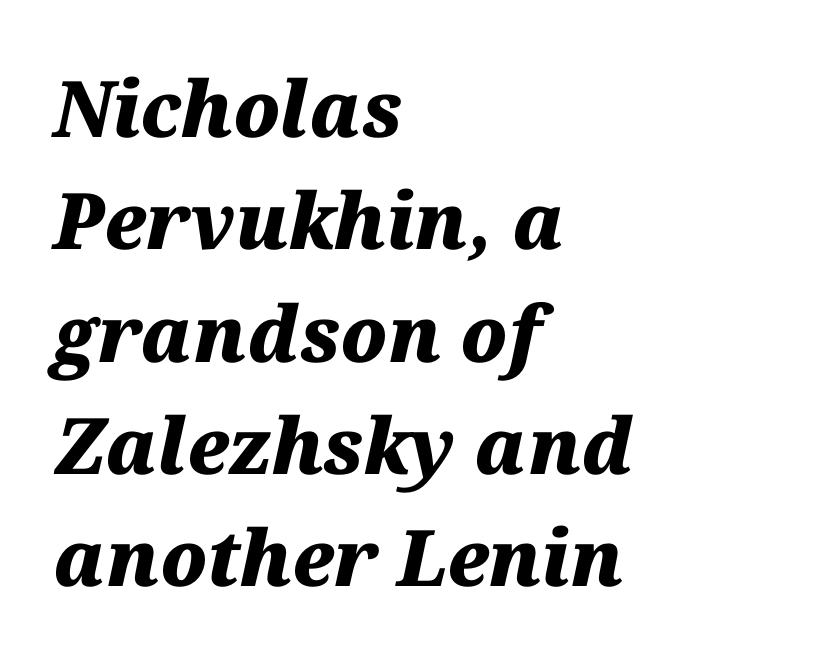
Q: Is the text bold? A: Yes.
Q: Is the text italic (slanted)? A: Yes, it leans right by about 12 degrees.
Q: Is the text underlined? A: No.
Q: How is the paragraph aligned? A: Left-aligned.
Q: Is the spacing between letters normal or unusually wide? A: Normal.
Q: Is the spacing between lines tight, normal or loose? A: Normal.
Q: Width (condensed, normal, or wide)? A: Normal.
Q: Stroke contrast? A: Medium.
Q: x-height? A: Medium.
Q: Monospaced? A: No.
